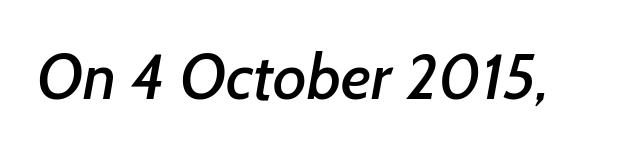
Do the characters align in a grid? No, the font is proportional. Words float on clear page, feet unadorned. The glyphs in this specimen are sans serif. Tracking here is standard; glyphs follow each other at the usual distance.
